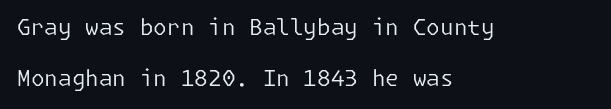
The image shows 22 px text type, upright; set left-aligned, loose line spacing (2.34x), normal letter spacing, not underlined.
